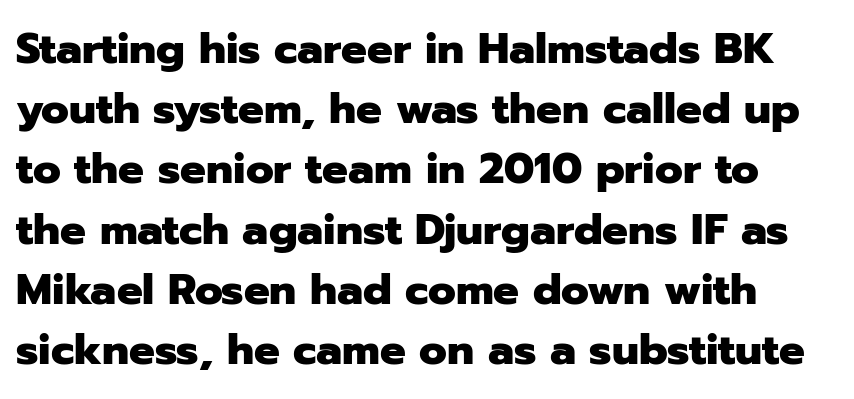
The gap between lines stays unmarked. Is this a fixed-width face? No — the glyphs have proportional, varying widths. Successive baselines arrive at the customary interval. Does the type have serifs? No, each stem ends abruptly.
